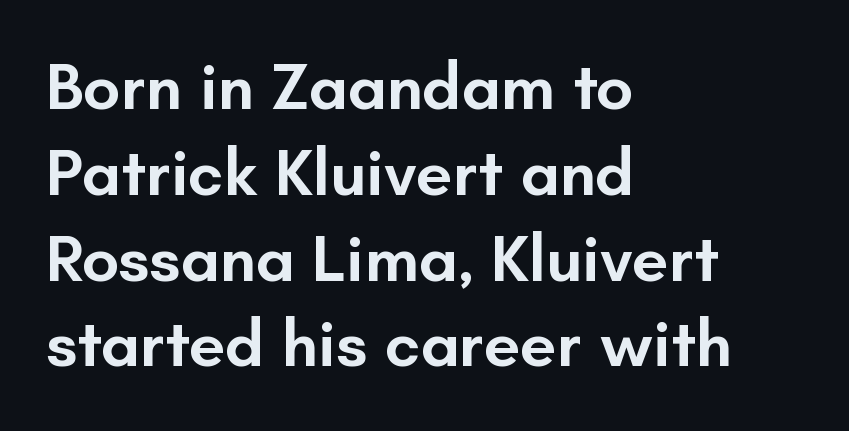
The image shows 66 px semibold sans-serif type, upright; set left-aligned, normal line spacing (1.3x), normal letter spacing, not underlined; low stroke contrast and a small x-height.
